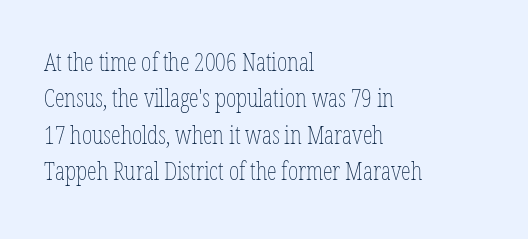
{"italic": "no", "bold": "no", "underline": "no", "align": "left", "line_spacing": "normal", "line_spacing_ratio": 1.46, "letter_spacing": "normal", "letter_spacing_em": 0.0, "glyph_px": 25}
